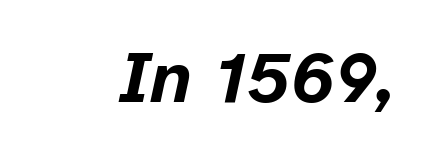
{"italic": "yes", "lean": "right", "slant_degrees": 12, "bold": "yes", "weight": "bold", "width": "normal", "stroke_contrast": "low", "x_height": "medium", "monospaced": "no", "underline": "no", "letter_spacing": "normal", "letter_spacing_em": 0.0, "glyph_px": 73}
